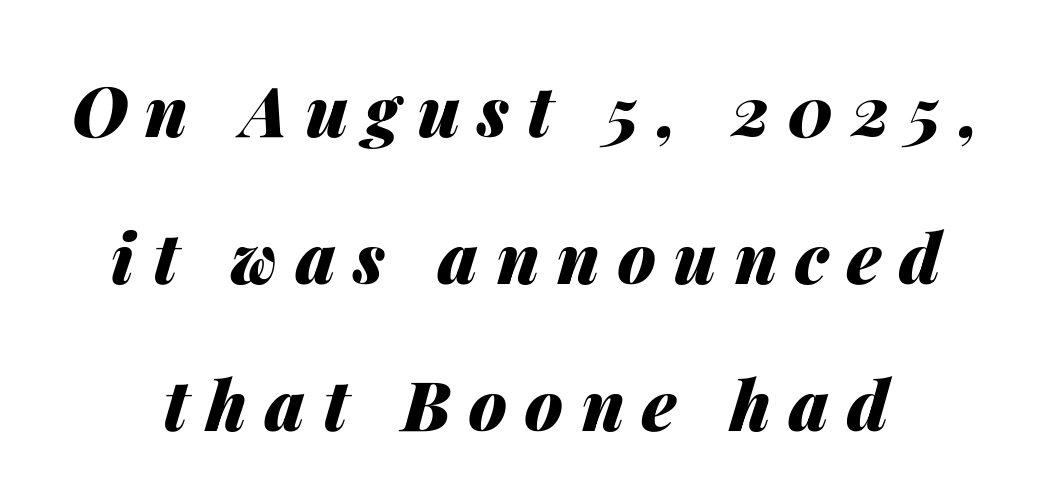
{"italic": "yes", "lean": "right", "slant_degrees": 14, "bold": "yes", "weight": "heavy", "width": "normal", "stroke_contrast": "medium", "x_height": "medium", "monospaced": "no", "underline": "no", "line_spacing": "loose", "line_spacing_ratio": 2.13, "letter_spacing": "wide", "letter_spacing_em": 0.26, "glyph_px": 69}
